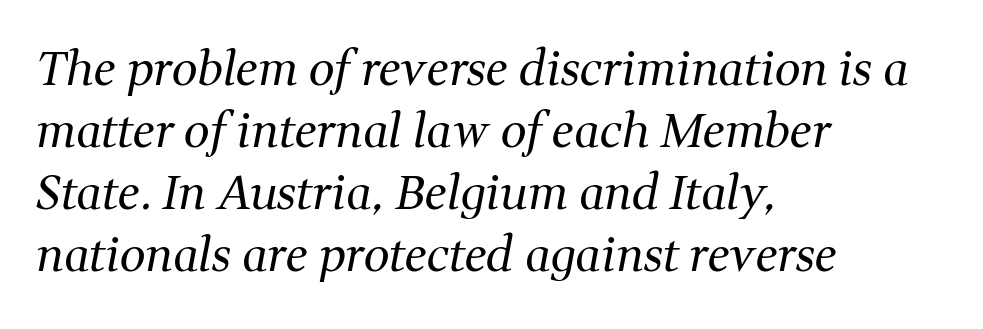
The glyphs look as if they've been sheared to an angle. Descenders hang freely into open space. What stands out about the letter spacing? Nothing — it is the standard amount. Here the designer chose a conventional face with non-uniform glyph widths.
